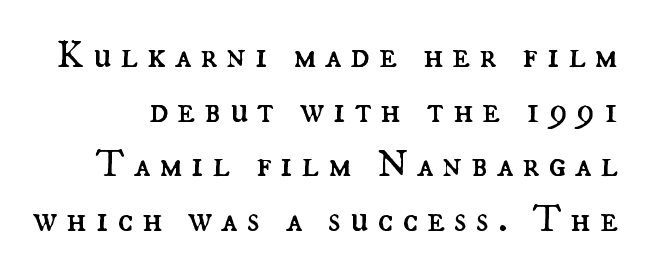
{"italic": "no", "bold": "no", "weight": "regular", "width": "normal", "stroke_contrast": "medium", "x_height": "small", "monospaced": "no", "underline": "no", "line_spacing": "normal", "line_spacing_ratio": 1.44, "letter_spacing": "wide", "letter_spacing_em": 0.23, "glyph_px": 38}
